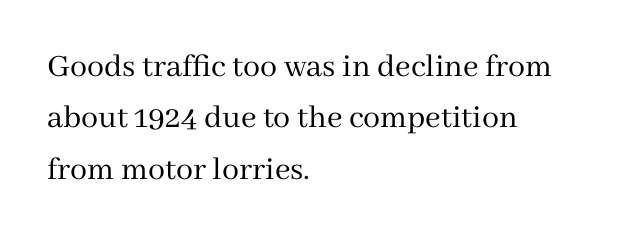
The passage shown is typeset with a serif family. Which margin do the lines hug? The left one — the right edge is uneven. Leading matches the norm, producing a regular column. Descenders hang freely into open space.
